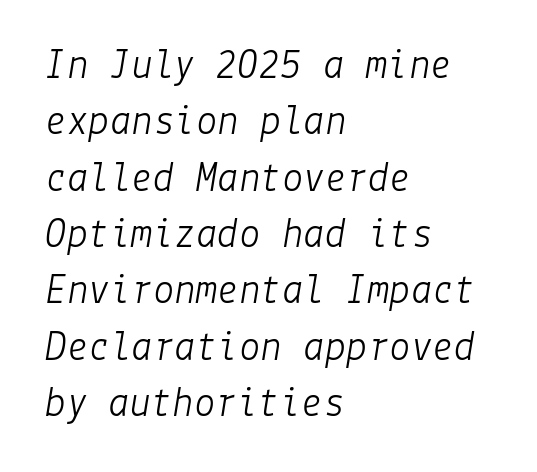
The image shows 43 px light type, italic (leaning right); set left-aligned, normal line spacing (1.31x), normal letter spacing, not underlined; low stroke contrast and a medium x-height.
